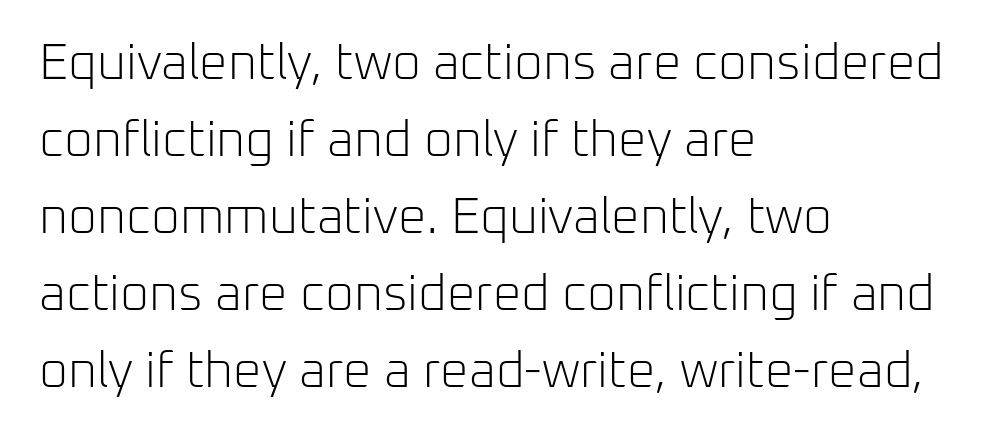
Regarding leading, the lines here are spaced in the standard way. A clean baseline with only descenders dipping below it. Characters remain perfectly vertical along every line. Compared with a typical body face, this is equally light or lighter still. The face used here is rendered with its standard letterfit. The passage shown is typed in a proportional face where columns would drift.
